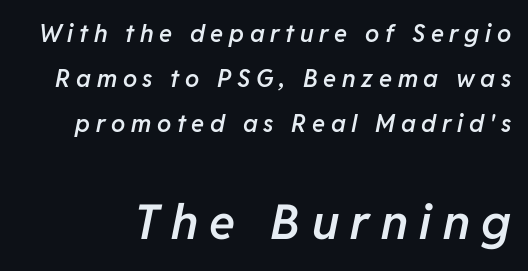
The image shows 48 px semibold type, italic (leaning right); set line spacing 1.87x, unusually wide letter spacing (+0.24 em), not underlined; the second (bottom) block is 2.0x larger; low stroke contrast and a medium x-height.
